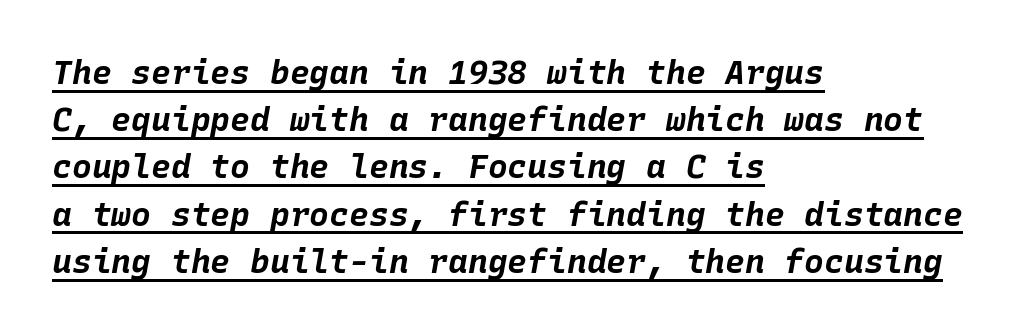
You could count columns in this text — the font is strictly monospaced. Emphasis-style slanted type is in use. Observe the ordinary spacing: letters are neighbours, not strangers. Reading down the column, the eye jumps a familiar distance to each next line. The paragraph has a hard left edge and a soft right edge.
